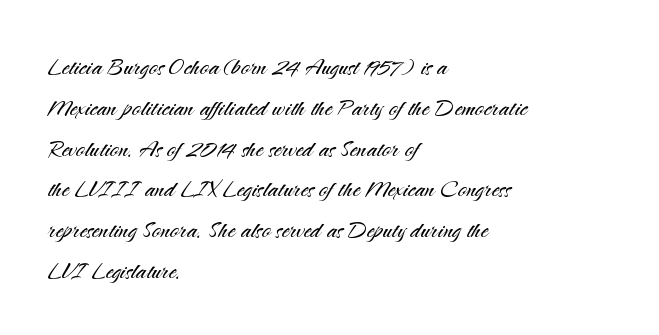
Each new line begins a customary step beneath the previous one. Compared with a typical body face, this is equally light or lighter still. This sample uses plain, unmodified letter spacing. No word sits above an underline.
